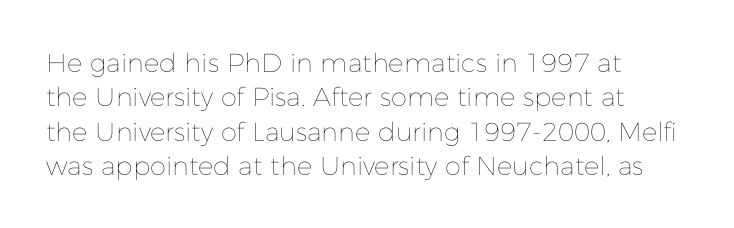
Leftover space on each line is placed entirely after the last word. Notice how the stems are strictly vertical — no italics here. The rendering uses a moderate line-height, typical for paragraphs. Underlining? Definitely not there. A light-to-regular cut is what we see here.
